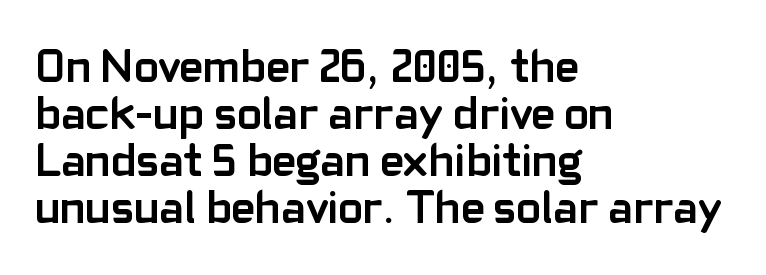
{"serif": "no", "italic": "no", "bold": "yes", "weight": "semibold", "width": "normal", "stroke_contrast": "low", "x_height": "medium", "monospaced": "no", "underline": "no", "align": "left", "line_spacing": "tight", "line_spacing_ratio": 1.02, "letter_spacing": "normal", "letter_spacing_em": 0.0, "glyph_px": 46}
